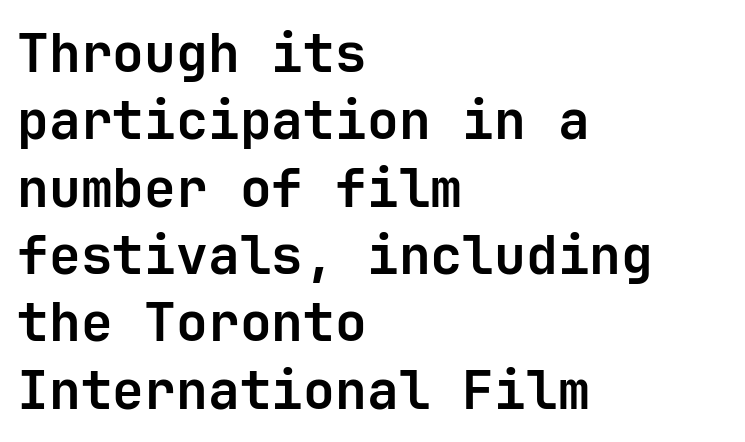
The image shows 53 px bold sans-serif type, upright, monospaced; set left-aligned, normal line spacing (1.27x), normal letter spacing, not underlined; low stroke contrast and a medium x-height.
